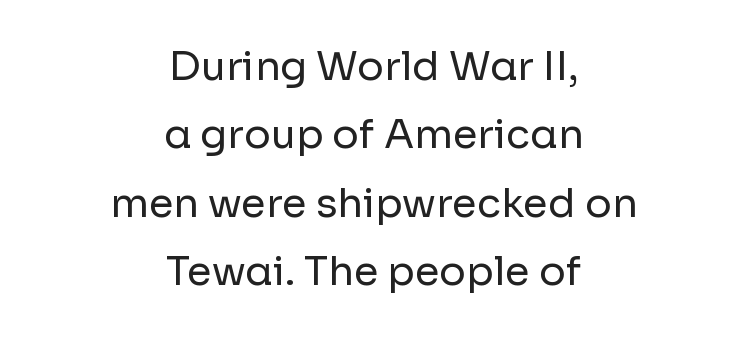
A typesetter would call this proportional, since set widths differ per character. Inter-character spacing is left at the font's built-in metrics. Ordinary non-slanted type is in use. Nothing sits at the stroke ends, so this counts as sans-serif. Bold? No — there's no thickening of the strokes.
